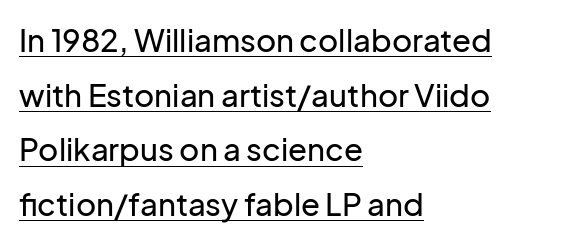
The image shows 31 px sans-serif type, upright; set left-aligned, line spacing 1.76x, normal letter spacing, underlined; low stroke contrast and a medium x-height.
